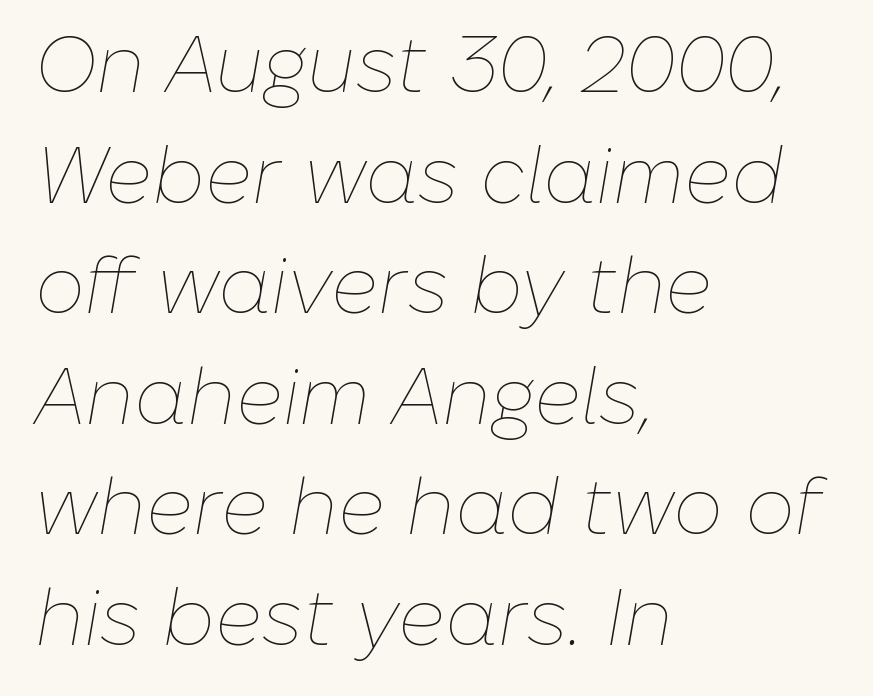
Regular leading. The strokes are not fattened; the text isn't bold. The paragraph has a hard left edge and a soft right edge. Do the characters align in a grid? No, the font is proportional.
